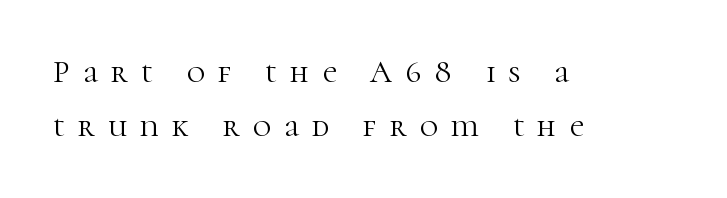
Q: Is the text bold? A: No.
Q: Is the text italic (slanted)? A: No, it is upright.
Q: Is the typeface a serif or a sans-serif typeface? A: Serif.
Q: Is the text underlined? A: No.
Q: How is the paragraph aligned? A: Left-aligned.
Q: Is the spacing between letters normal or unusually wide? A: Unusually wide.
Q: Width (condensed, normal, or wide)? A: Normal.
Q: Stroke contrast? A: High.
Q: x-height? A: Medium.
Q: Monospaced? A: No.
